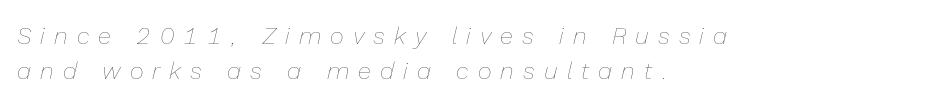
{"italic": "yes", "lean": "right", "slant_degrees": 13, "bold": "no", "underline": "no", "align": "left", "line_spacing": "normal", "line_spacing_ratio": 1.47, "letter_spacing": "wide", "letter_spacing_em": 0.38, "glyph_px": 24}
